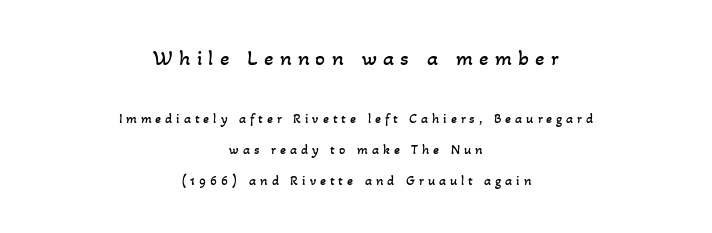
{"bold": "no", "underline": "no", "align": "center", "line_spacing": "loose", "line_spacing_ratio": 2.2, "letter_spacing": "wide", "letter_spacing_em": 0.28, "larger_block": "first", "size_ratio": 1.57, "glyph_px": 22}
